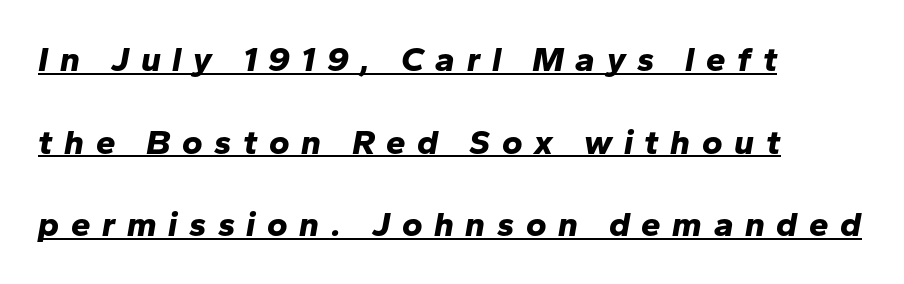
Q: Is the text bold? A: Yes.
Q: Is the text italic (slanted)? A: Yes, it leans right by about 10 degrees.
Q: Is the text underlined? A: Yes.
Q: How is the paragraph aligned? A: Left-aligned.
Q: Is the spacing between letters normal or unusually wide? A: Unusually wide.
Q: Is the spacing between lines tight, normal or loose? A: Loose.
Q: Width (condensed, normal, or wide)? A: Normal.
Q: Stroke contrast? A: Low.
Q: x-height? A: Medium.
Q: Monospaced? A: No.
